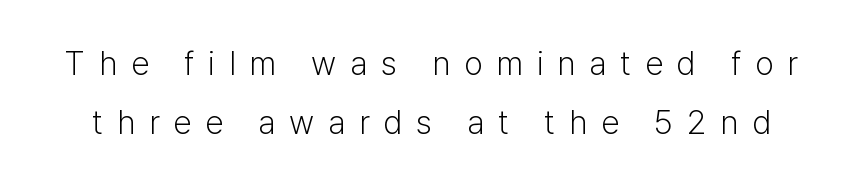
Q: Is the text bold? A: No.
Q: Is the text italic (slanted)? A: No, it is upright.
Q: Is the typeface a serif or a sans-serif typeface? A: Sans-serif.
Q: Is the text underlined? A: No.
Q: Is the spacing between letters normal or unusually wide? A: Unusually wide.
Q: Width (condensed, normal, or wide)? A: Normal.
Q: Stroke contrast? A: Low.
Q: x-height? A: Medium.
Q: Monospaced? A: No.
